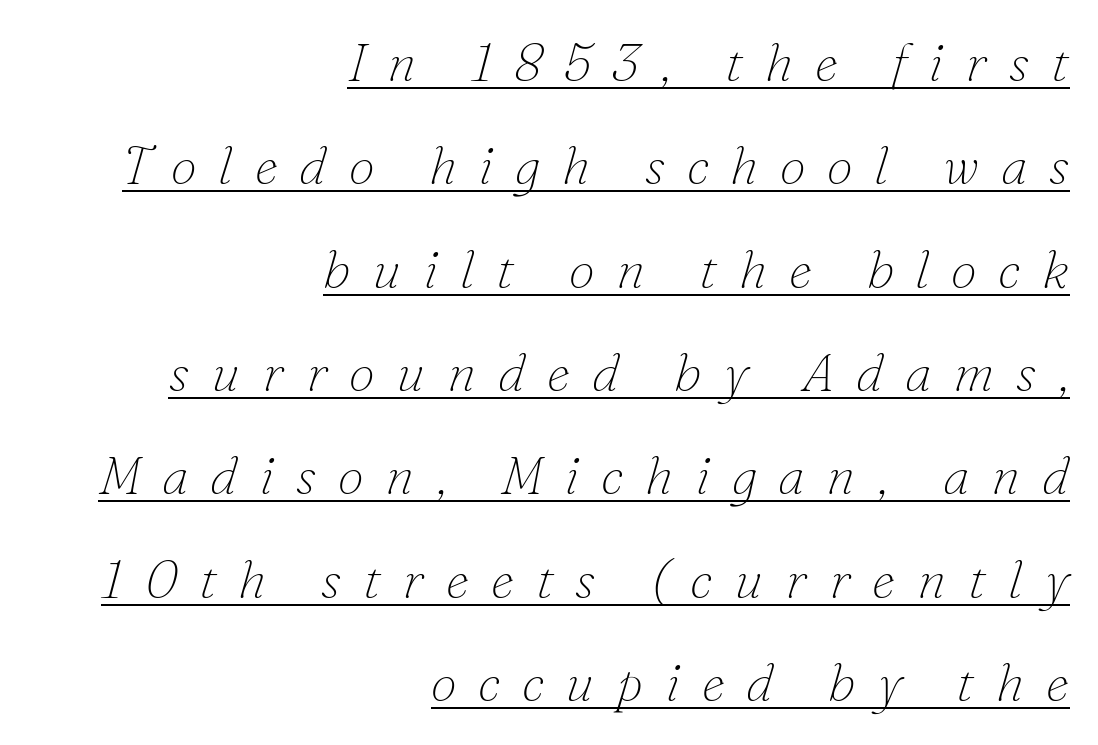
Q: Is the text bold? A: No.
Q: Is the text italic (slanted)? A: Yes, it leans right by about 16 degrees.
Q: Is the typeface a serif or a sans-serif typeface? A: Serif.
Q: Is the text underlined? A: Yes.
Q: How is the paragraph aligned? A: Right-aligned.
Q: Is the spacing between letters normal or unusually wide? A: Unusually wide.
Q: Is the spacing between lines tight, normal or loose? A: Loose.
Q: Width (condensed, normal, or wide)? A: Normal.
Q: Stroke contrast? A: Low.
Q: x-height? A: Small.
Q: Monospaced? A: No.
